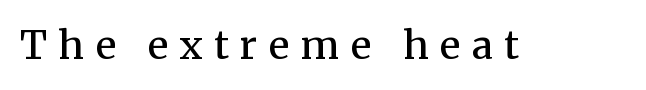
Q: Is the text bold? A: No.
Q: Is the text italic (slanted)? A: No, it is upright.
Q: Is the typeface a serif or a sans-serif typeface? A: Serif.
Q: Is the text underlined? A: No.
Q: Is the spacing between letters normal or unusually wide? A: Unusually wide.
Q: Width (condensed, normal, or wide)? A: Normal.
Q: Stroke contrast? A: Medium.
Q: x-height? A: Medium.
Q: Monospaced? A: No.
